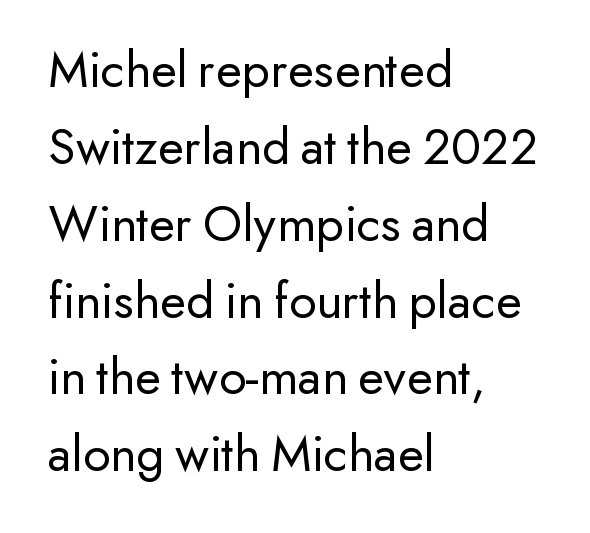
The image shows 53 px regular-weight sans-serif type, upright; set left-aligned, normal line spacing (1.45x), normal letter spacing, not underlined; low stroke contrast and a small x-height.
